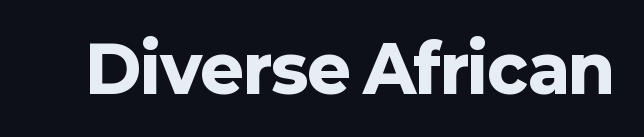
The image shows 65 px heavy sans-serif type, upright; set normal letter spacing, not underlined; low stroke contrast and a medium x-height.
